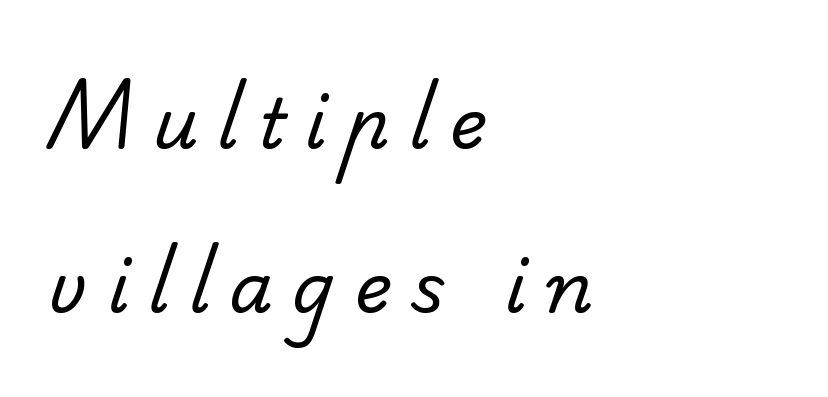
Q: Is the text bold? A: No.
Q: Is the typeface a serif or a sans-serif typeface? A: Sans-serif.
Q: Is the text underlined? A: No.
Q: How is the paragraph aligned? A: Left-aligned.
Q: Is the spacing between letters normal or unusually wide? A: Unusually wide.
Q: Is the spacing between lines tight, normal or loose? A: Loose.
Q: Width (condensed, normal, or wide)? A: Normal.
Q: Stroke contrast? A: Low.
Q: x-height? A: Small.
Q: Monospaced? A: No.
